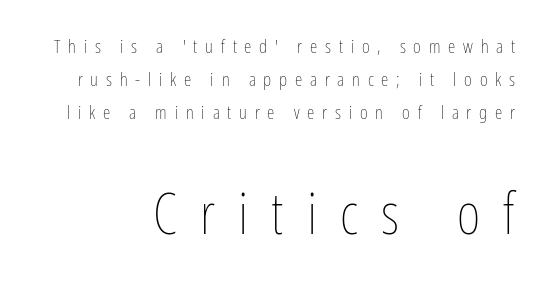
{"italic": "no", "bold": "no", "weight": "thin", "width": "condensed", "stroke_contrast": "low", "x_height": "medium", "monospaced": "no", "underline": "no", "line_spacing_ratio": 1.75, "letter_spacing": "wide", "letter_spacing_em": 0.41, "larger_block": "second", "size_ratio": 3.0, "glyph_px": 57}
